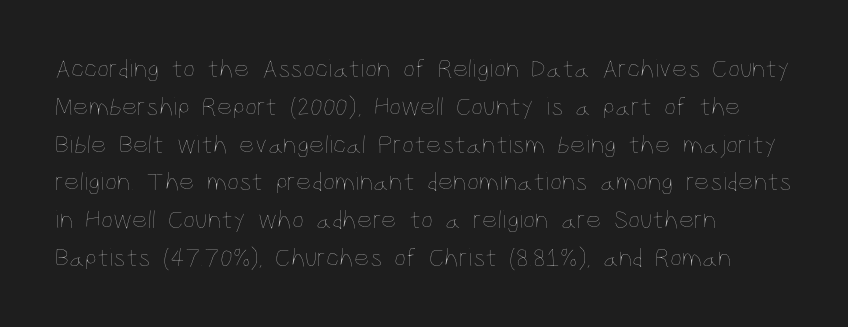
The image shows 27 px text type, upright; set left-aligned, normal line spacing (1.4x), normal letter spacing, not underlined.
